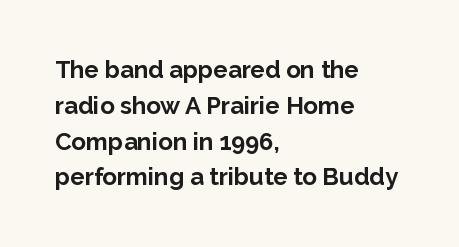
{"italic": "no", "bold": "yes", "underline": "no", "align": "left", "line_spacing": "normal", "line_spacing_ratio": 1.49, "letter_spacing": "normal", "letter_spacing_em": 0.0, "glyph_px": 24}
